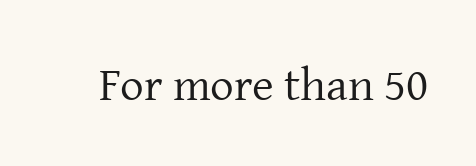
The image shows 47 px regular-weight serif type, upright; set normal letter spacing, not underlined; low stroke contrast and a medium x-height.
